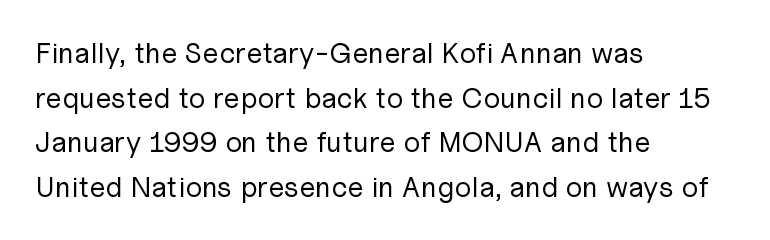
You could not count columns in this text — the font is proportionally spaced. The space directly below the letters is spotless. Compared with a centered layout, this one pins lines to the left instead. The font family rendered here belongs to the sans-serif group.
